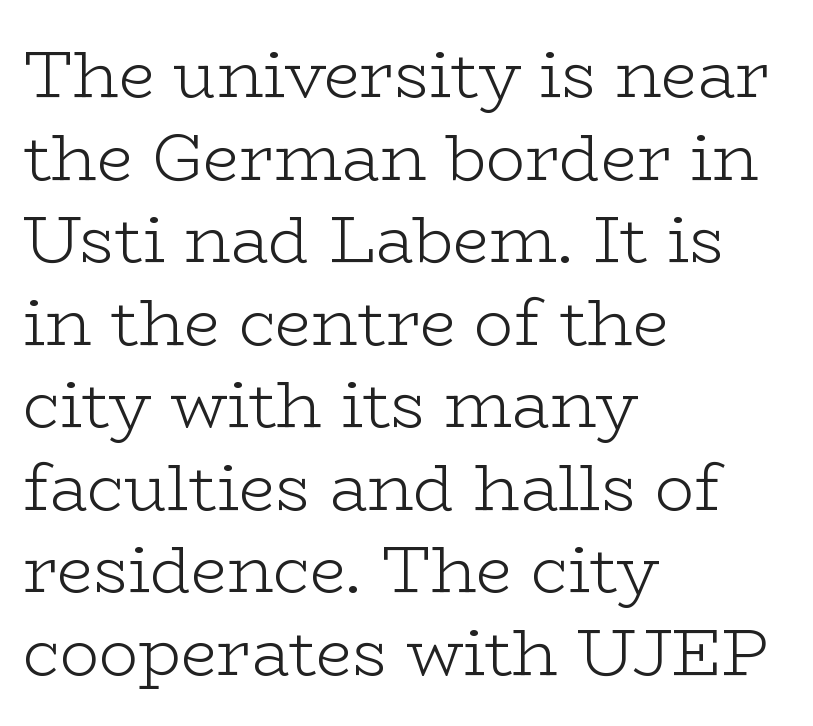
Q: Is the text bold? A: No.
Q: Is the text italic (slanted)? A: No, it is upright.
Q: Is the typeface a serif or a sans-serif typeface? A: Serif.
Q: Is the text underlined? A: No.
Q: How is the paragraph aligned? A: Left-aligned.
Q: Is the spacing between letters normal or unusually wide? A: Normal.
Q: Is the spacing between lines tight, normal or loose? A: Normal.
Q: Width (condensed, normal, or wide)? A: Wide.
Q: Stroke contrast? A: Low.
Q: x-height? A: Medium.
Q: Monospaced? A: No.
